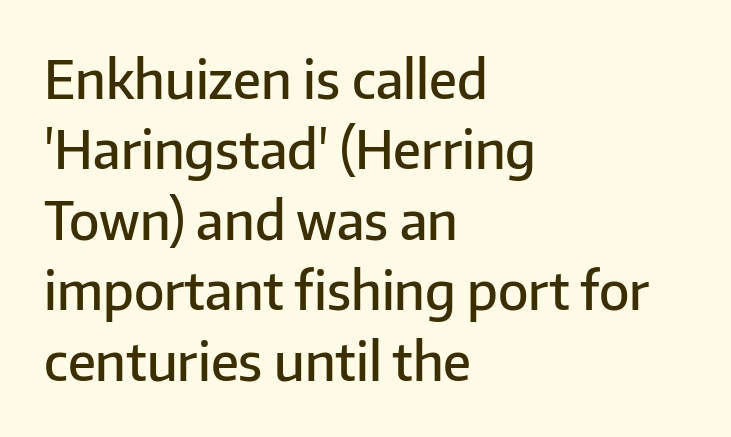
The image shows 53 px semibold sans-serif type, upright; set left-aligned, normal line spacing (1.33x), normal letter spacing, not underlined; low stroke contrast and a medium x-height.
